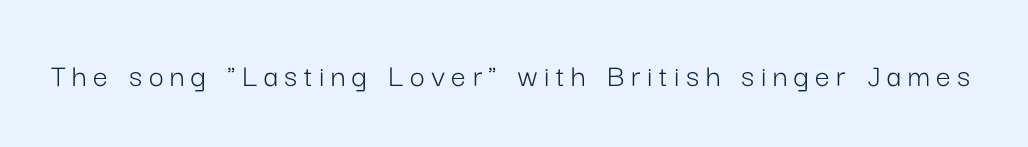
The image shows 33 px light sans-serif type, upright; set unusually wide letter spacing (+0.2 em), not underlined; low stroke contrast and a medium x-height.
